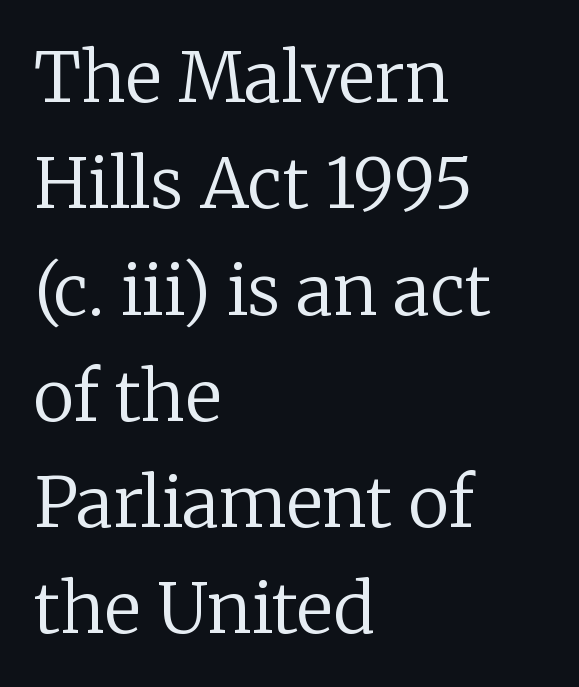
The passage shown is not underscored anywhere. A typesetter would label this face a serif. Is there much room between lines? A standard amount, neither cramped nor airy. No chunkiness to these letters — they're not bold. The face used here is rendered with its standard letterfit.
